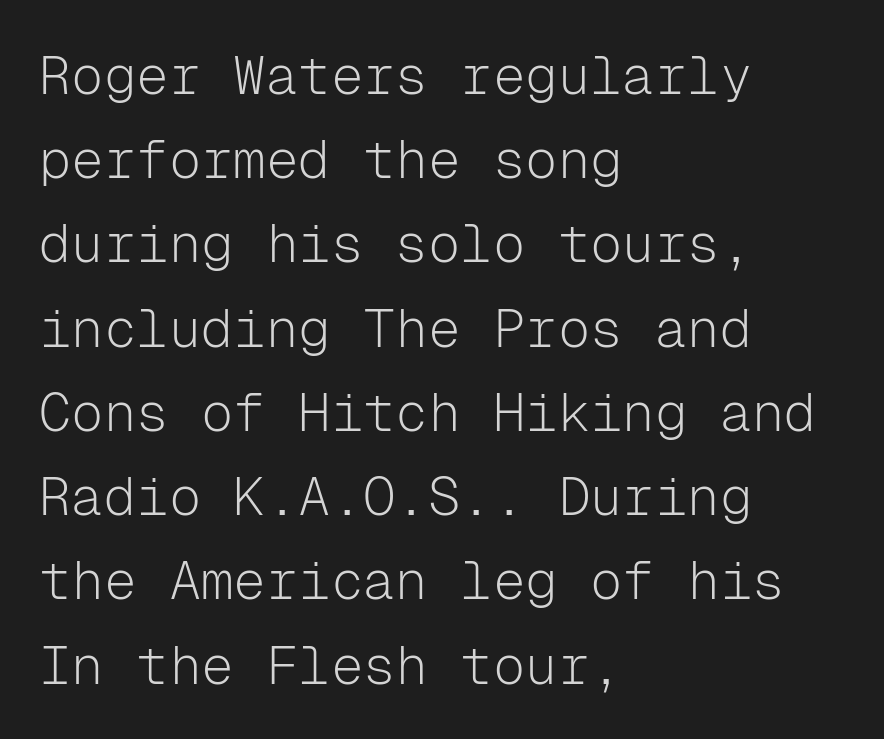
The image shows 54 px light sans-serif type, upright, monospaced; set left-aligned, normal line spacing (1.56x), normal letter spacing, not underlined; low stroke contrast and a medium x-height.
